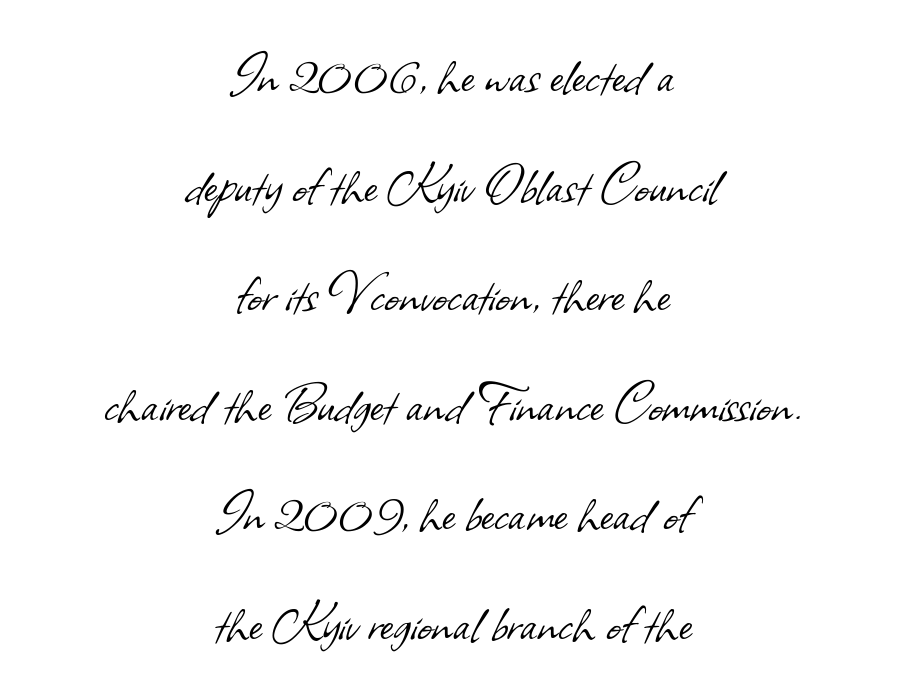
Q: Is the text bold? A: No.
Q: Is the typeface a serif or a sans-serif typeface? A: Sans-serif.
Q: Is the text underlined? A: No.
Q: How is the paragraph aligned? A: Centered.
Q: Is the spacing between letters normal or unusually wide? A: Normal.
Q: Width (condensed, normal, or wide)? A: Normal.
Q: Stroke contrast? A: Low.
Q: x-height? A: Small.
Q: Monospaced? A: No.
